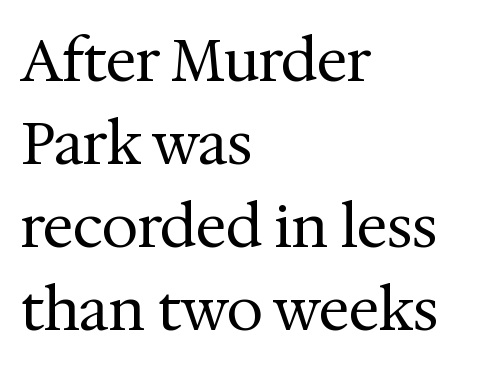
Q: Is the text bold? A: No.
Q: Is the text italic (slanted)? A: No, it is upright.
Q: Is the typeface a serif or a sans-serif typeface? A: Serif.
Q: Is the text underlined? A: No.
Q: How is the paragraph aligned? A: Left-aligned.
Q: Is the spacing between letters normal or unusually wide? A: Normal.
Q: Is the spacing between lines tight, normal or loose? A: Normal.
Q: Width (condensed, normal, or wide)? A: Normal.
Q: Stroke contrast? A: Medium.
Q: x-height? A: Medium.
Q: Monospaced? A: No.
